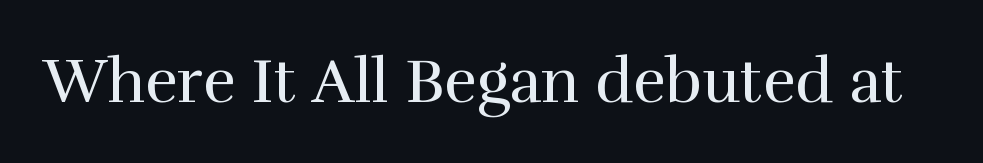
{"serif": "yes", "italic": "no", "bold": "no", "weight": "regular", "width": "normal", "stroke_contrast": "high", "x_height": "medium", "monospaced": "no", "underline": "no", "letter_spacing": "normal", "letter_spacing_em": 0.0, "glyph_px": 62}
